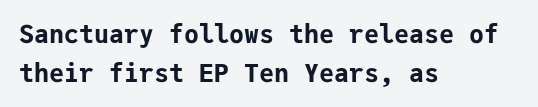
{"italic": "no", "bold": "yes", "underline": "no", "align": "left", "line_spacing": "normal", "line_spacing_ratio": 1.56, "letter_spacing": "normal", "letter_spacing_em": 0.0, "glyph_px": 25}
